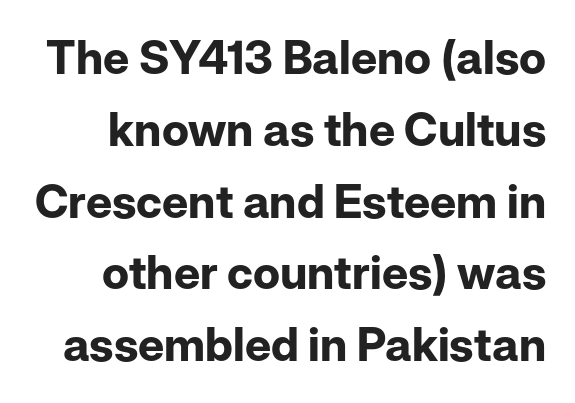
Think of a printed novel: that variable character pitch is what you see here. In terms of leading, this rendering sits right in the middle. The axis of the letterforms is exactly vertical. Nothing sits at the stroke ends, so this counts as sans-serif. Letter spacing: default. Any mark beneath the type? The region is blank.
